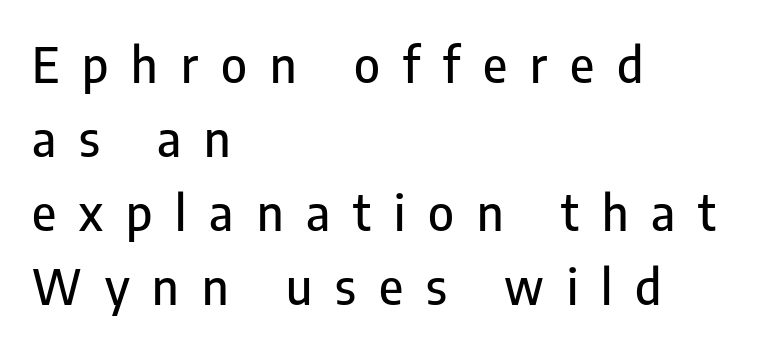
The image shows 49 px condensed sans-serif type, upright; set left-aligned, normal line spacing (1.51x), unusually wide letter spacing (+0.47 em), not underlined; low stroke contrast and a medium x-height.
